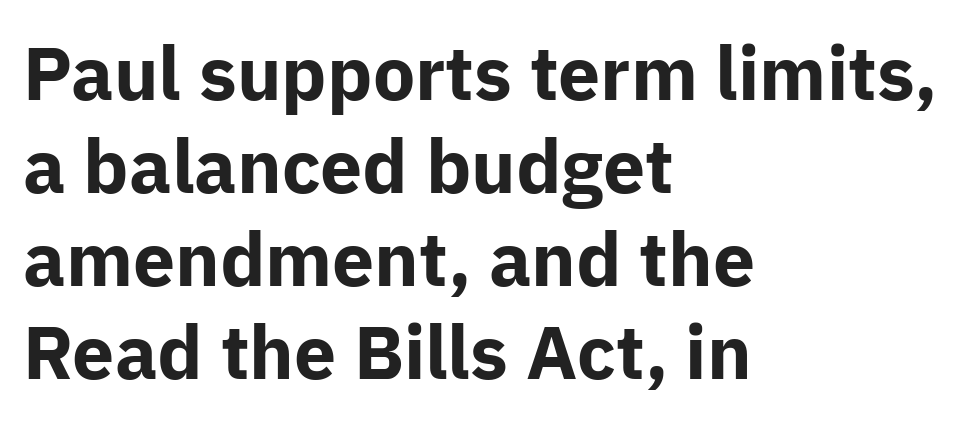
{"serif": "no", "italic": "no", "bold": "yes", "weight": "bold", "width": "normal", "stroke_contrast": "low", "x_height": "medium", "monospaced": "no", "underline": "no", "align": "left", "line_spacing_ratio": 1.24, "letter_spacing": "normal", "letter_spacing_em": 0.0, "glyph_px": 75}
